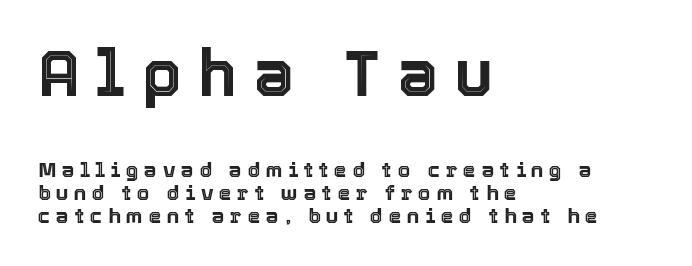
Successive baselines arrive quickly, one right under another. The passage shown is typed in a proportional face where columns would drift. Letter spacing: wide. The setting favours the left margin, as ordinary paragraphs usually do.
